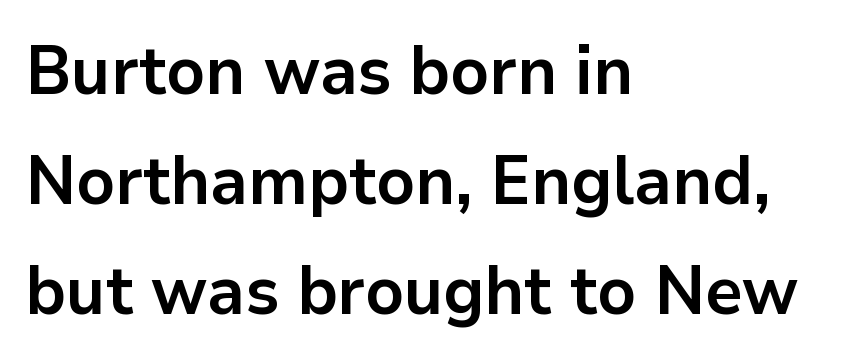
The image shows 68 px bold sans-serif type, upright; set left-aligned, normal line spacing (1.62x), normal letter spacing, not underlined; low stroke contrast and a medium x-height.
